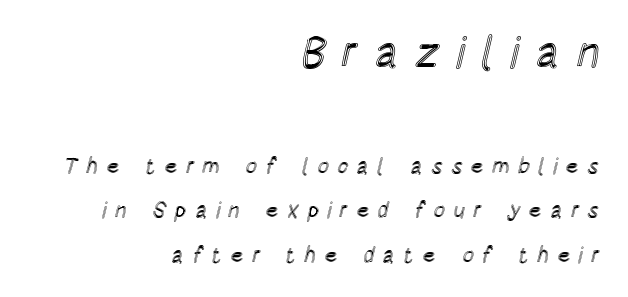
{"width": "condensed", "x_height": "large", "monospaced": "no", "underline": "no", "align": "right", "line_spacing": "loose", "line_spacing_ratio": 2.03, "letter_spacing": "wide", "letter_spacing_em": 0.36, "larger_block": "first", "size_ratio": 2.0, "glyph_px": 44}
